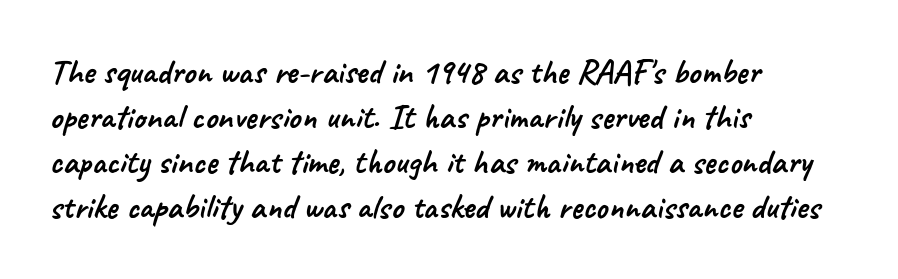
{"serif": "no", "width": "normal", "stroke_contrast": "low", "x_height": "small", "monospaced": "no", "underline": "no", "align": "left", "line_spacing": "normal", "line_spacing_ratio": 1.29, "letter_spacing": "normal", "letter_spacing_em": 0.0, "glyph_px": 35}
